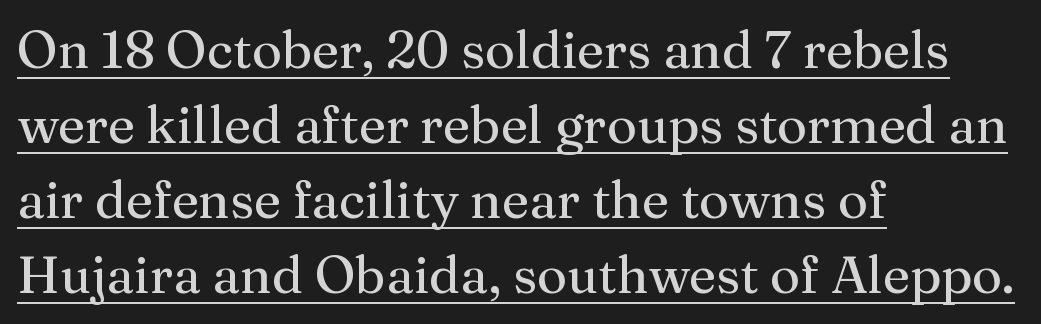
The image shows 52 px regular-weight serif type, upright; set left-aligned, normal line spacing (1.44x), normal letter spacing, underlined; medium stroke contrast and a medium x-height.
